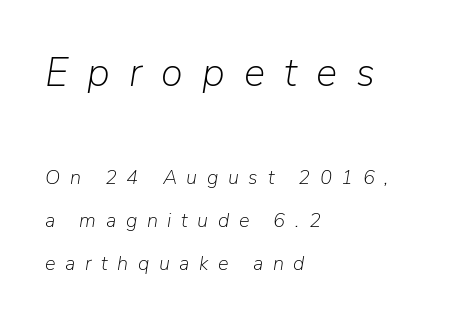
{"italic": "yes", "lean": "right", "slant_degrees": 9, "bold": "no", "weight": "light", "width": "normal", "stroke_contrast": "low", "x_height": "medium", "monospaced": "no", "underline": "no", "align": "left", "line_spacing": "loose", "line_spacing_ratio": 2.15, "letter_spacing": "wide", "letter_spacing_em": 0.48, "larger_block": "first", "size_ratio": 2.0, "glyph_px": 40}
